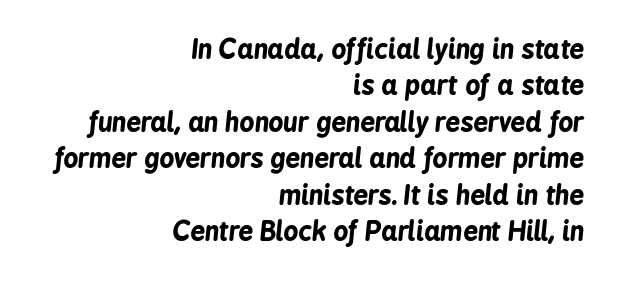
{"italic": "yes", "lean": "right", "slant_degrees": 6, "bold": "yes", "underline": "no", "align": "right", "line_spacing": "normal", "line_spacing_ratio": 1.4, "letter_spacing": "normal", "letter_spacing_em": 0.0, "glyph_px": 26}
